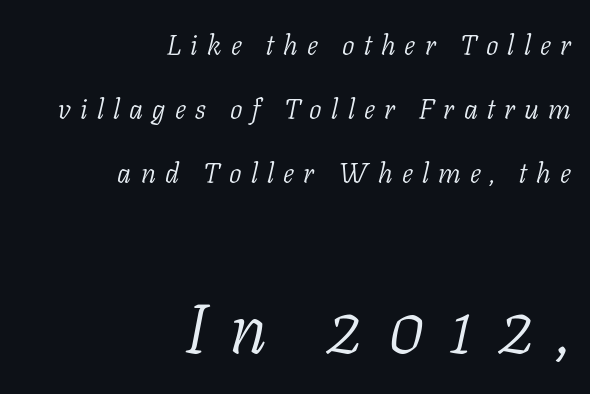
The image shows 69 px light serif type, italic (leaning right); set right-aligned, loose line spacing (2.29x), unusually wide letter spacing (+0.33 em), not underlined; the second (bottom) block is 2.46x larger; low stroke contrast and a medium x-height.
